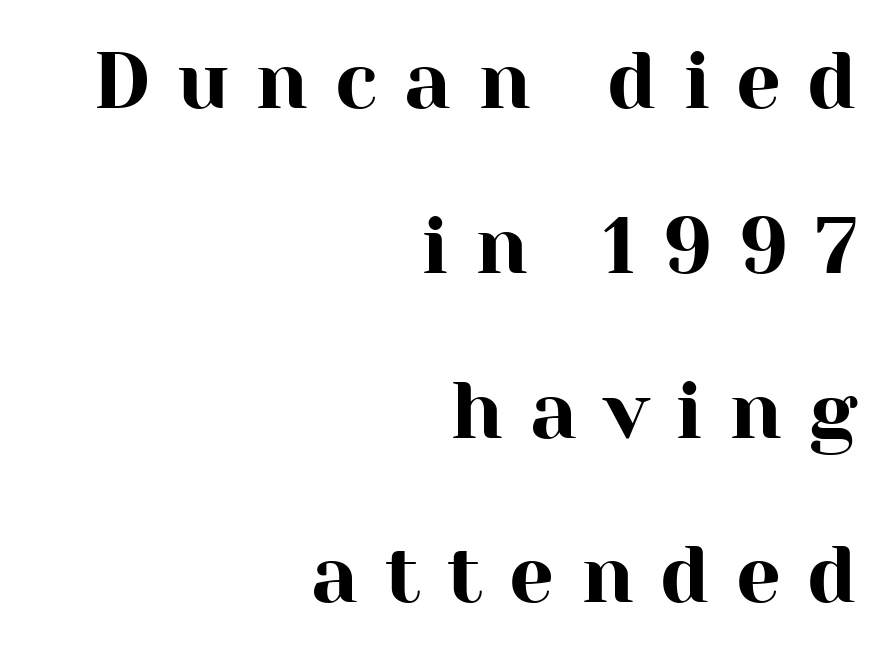
The image shows 80 px serif type, upright; set right-aligned, loose line spacing (2.06x), unusually wide letter spacing (+0.33 em), not underlined; high stroke contrast and a medium x-height.
